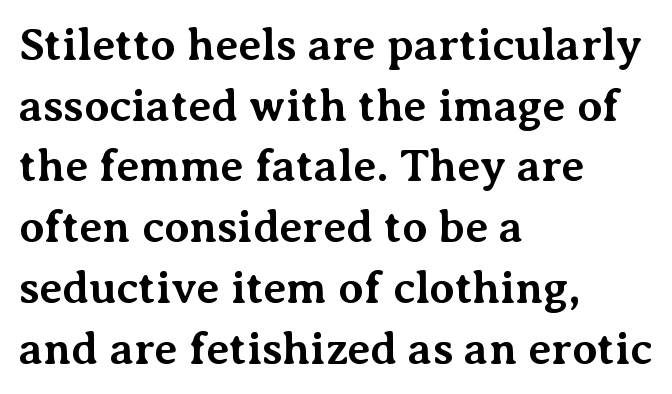
{"serif": "yes", "italic": "no", "bold": "yes", "weight": "bold", "width": "normal", "stroke_contrast": "medium", "x_height": "medium", "monospaced": "no", "underline": "no", "align": "left", "line_spacing": "normal", "line_spacing_ratio": 1.35, "letter_spacing": "normal", "letter_spacing_em": 0.0, "glyph_px": 45}
